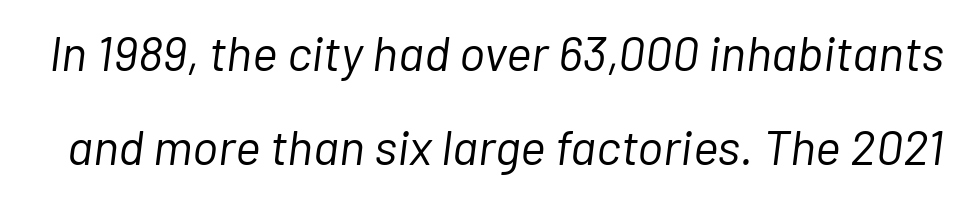
Is the type heavy? It reads as light-to-regular instead. Here the designer chose a conventional face with non-uniform glyph widths. The leading is generous, giving the passage an open texture. Notice how the stems are inclined rather than vertical — that's the hallmark of italics. Plain, unruled lines of type.
